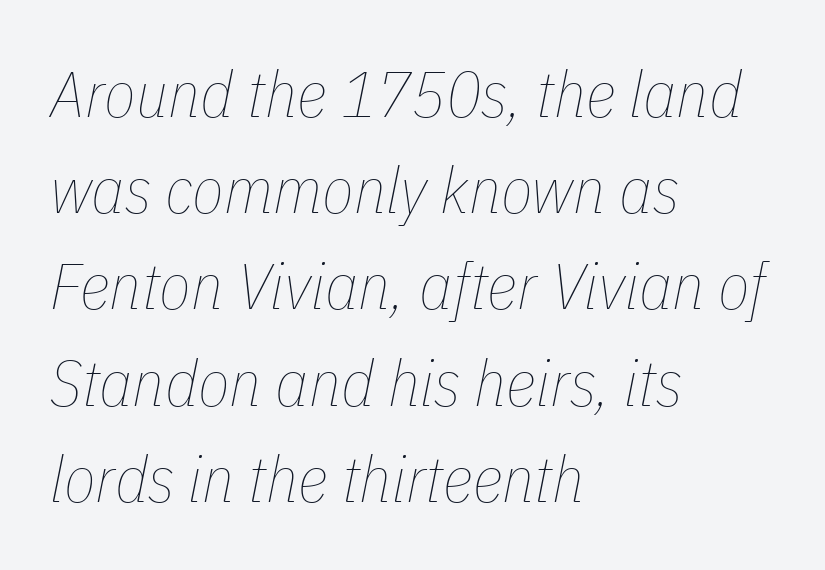
The image shows 65 px thin, condensed type, italic (leaning right); set left-aligned, normal line spacing (1.48x), normal letter spacing, not underlined; low stroke contrast and a medium x-height.
